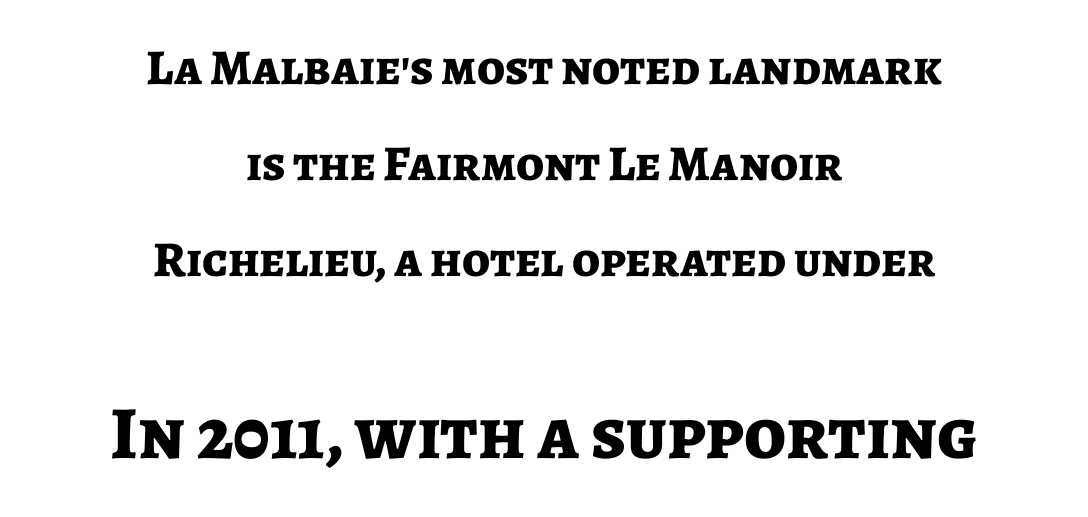
Visually the block forms a symmetrical silhouette, jagged on both flanks. In this sample the second text group is rendered at the bigger scale. Designer's note — italics off, roman on. Glance below the letters and you will spot only blank space. The tracking reads as untouched default to a designer's eye. This is heavy type, rendered in bold.
